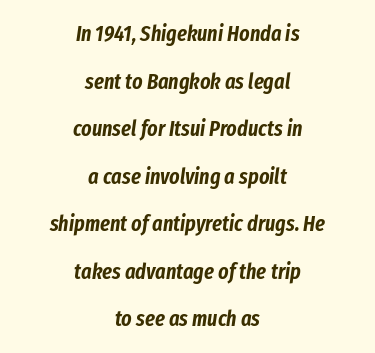
A centered setting, common on invitations and titles, is used for this passage. A typesetter would mark this as italic. The face used here is rendered with its standard letterfit. A great deal of white space separates one row of letters from the next. Descender tails drop into unmarked territory.
